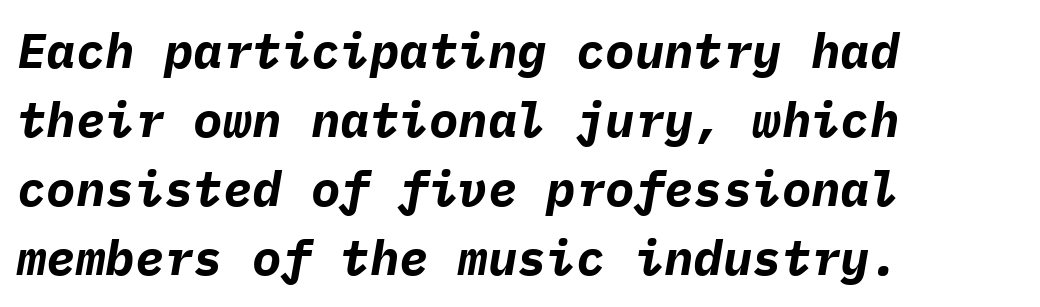
The image shows 49 px bold type, italic (leaning right), monospaced; set left-aligned, normal line spacing (1.41x), normal letter spacing, not underlined; low stroke contrast and a medium x-height.
